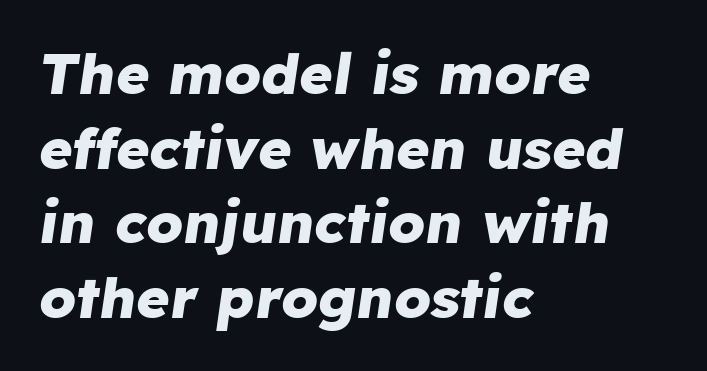
On the weight axis this lands at bold, roughly 700. Whoever set this chose a conventional vertical rhythm. The ragged edge is on the right, which tells us the setting is flush left. The lettering tilts uniformly, giving the passage an italic look. The letters sit at their default tracking, neither squeezed nor spread. Here the designer chose a conventional face with non-uniform glyph widths.
